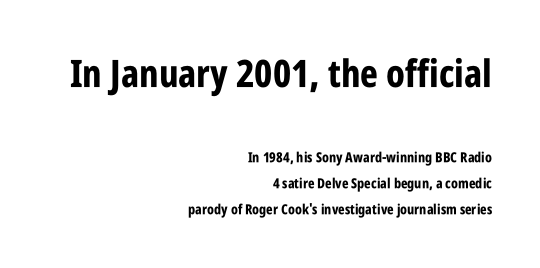
Q: Is the text bold? A: Yes.
Q: Is the text italic (slanted)? A: No, it is upright.
Q: Is the typeface a serif or a sans-serif typeface? A: Sans-serif.
Q: Is the text underlined? A: No.
Q: How is the paragraph aligned? A: Right-aligned.
Q: Is the spacing between letters normal or unusually wide? A: Normal.
Q: Which block of text is set in a larger size, the first (top) or the second (bottom)? A: The first (top) one.
Q: Width (condensed, normal, or wide)? A: Condensed.
Q: Stroke contrast? A: Low.
Q: x-height? A: Large.
Q: Monospaced? A: No.
